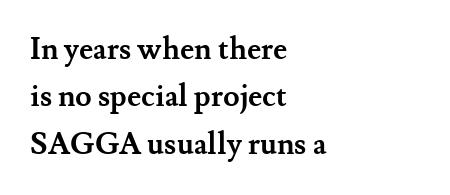
Italic: no, the glyphs are upright roman. The designer left line spacing at the default. Glance below the letters and you will spot only blank space. Here the designer chose a conventional face with non-uniform glyph widths. Look at the bottom of the vertical strokes: they flare into serifs here. The passage is arranged the way most books set body copy — flush left.
